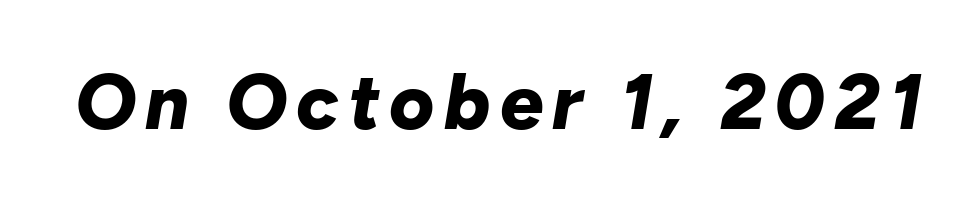
Q: Is the text bold? A: Yes.
Q: Is the text italic (slanted)? A: Yes, it leans right by about 10 degrees.
Q: Is the text underlined? A: No.
Q: Width (condensed, normal, or wide)? A: Normal.
Q: Stroke contrast? A: Low.
Q: x-height? A: Medium.
Q: Monospaced? A: No.
